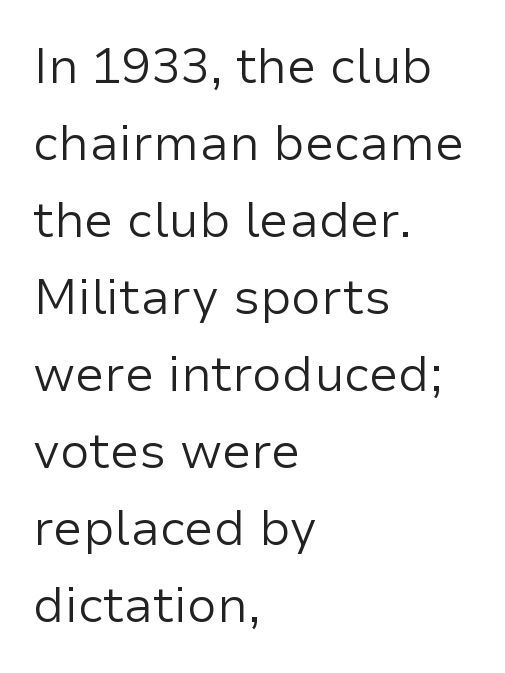
The image shows 49 px regular-weight sans-serif type, upright; set left-aligned, normal line spacing (1.57x), normal letter spacing, not underlined; low stroke contrast and a medium x-height.
